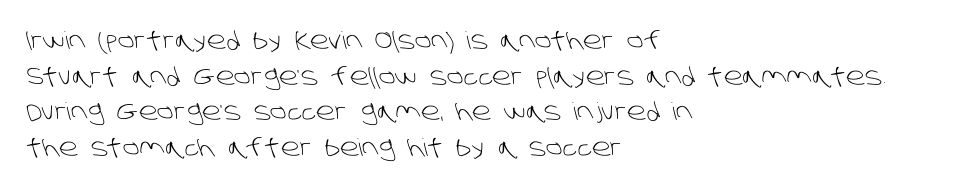
{"bold": "no", "underline": "no", "align": "left", "line_spacing": "normal", "line_spacing_ratio": 1.48, "letter_spacing": "normal", "letter_spacing_em": 0.0, "glyph_px": 24}
